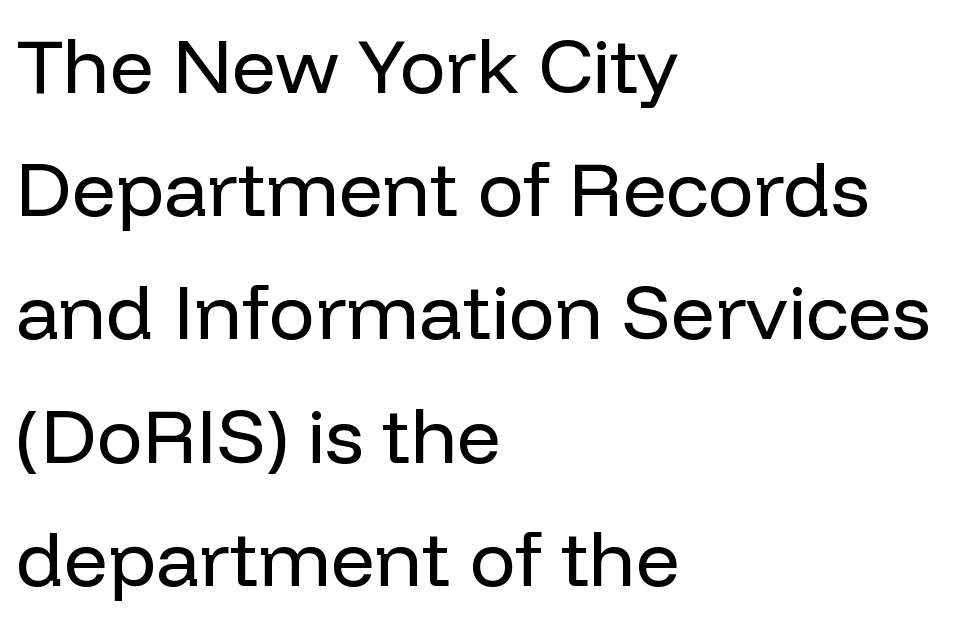
The image shows 77 px regular-weight sans-serif type, upright; set left-aligned, normal line spacing (1.6x), normal letter spacing, not underlined; low stroke contrast and a medium x-height.
